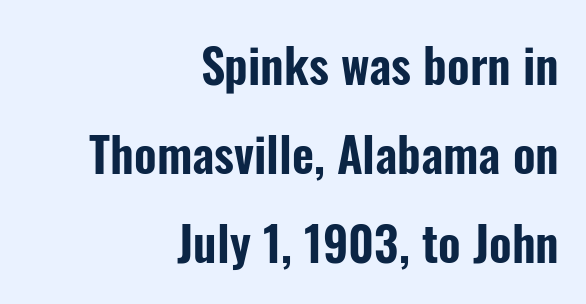
Q: Is the text italic (slanted)? A: No, it is upright.
Q: Is the typeface a serif or a sans-serif typeface? A: Sans-serif.
Q: Is the text underlined? A: No.
Q: How is the paragraph aligned? A: Right-aligned.
Q: Is the spacing between letters normal or unusually wide? A: Normal.
Q: Width (condensed, normal, or wide)? A: Condensed.
Q: Stroke contrast? A: Low.
Q: x-height? A: Medium.
Q: Monospaced? A: No.
